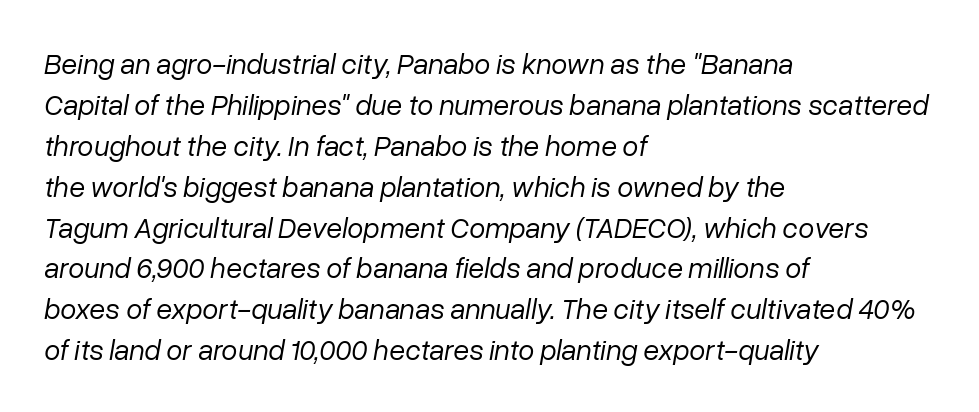
Q: Is the text bold? A: No.
Q: Is the text italic (slanted)? A: Yes, it leans right by about 10 degrees.
Q: Is the text underlined? A: No.
Q: How is the paragraph aligned? A: Left-aligned.
Q: Is the spacing between letters normal or unusually wide? A: Normal.
Q: Is the spacing between lines tight, normal or loose? A: Normal.
Q: Width (condensed, normal, or wide)? A: Normal.
Q: Stroke contrast? A: Low.
Q: x-height? A: Medium.
Q: Monospaced? A: No.
